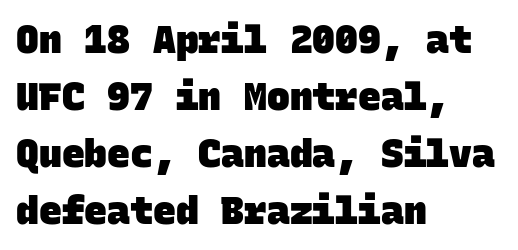
{"serif": "no", "bold": "yes", "weight": "heavy", "width": "normal", "stroke_contrast": "low", "x_height": "large", "monospaced": "yes", "underline": "no", "align": "left", "line_spacing": "normal", "line_spacing_ratio": 1.5, "letter_spacing": "normal", "letter_spacing_em": 0.0, "glyph_px": 38}
